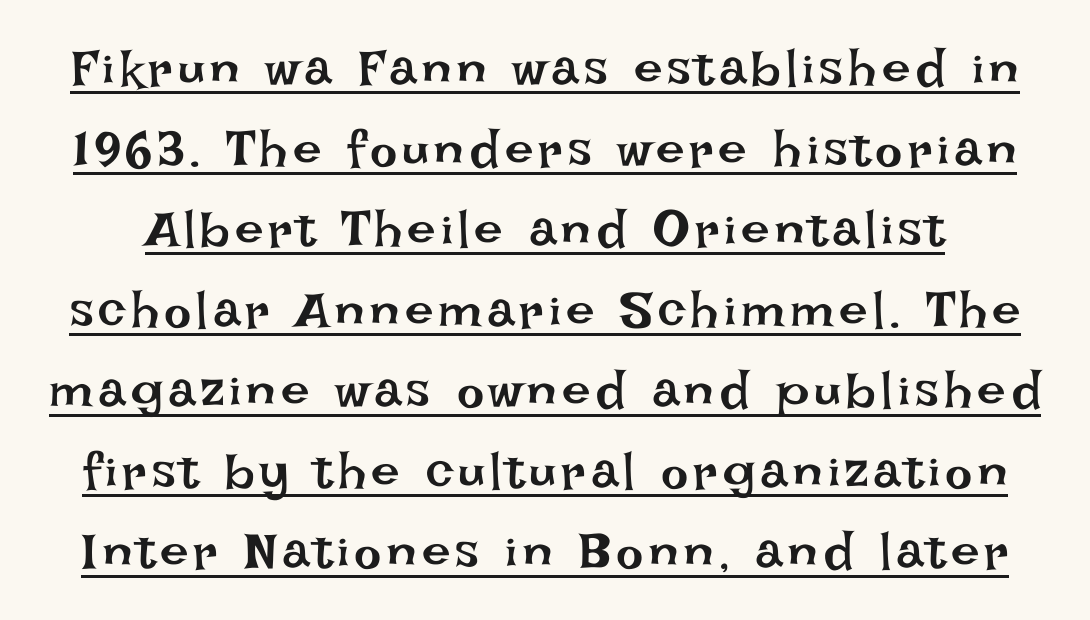
Notice how descenders clear the ascenders below comfortably — that's standard leading. Counters stay open thanks to moderate or lighter strokes. Underline: present. Does the lettering tilt? It doesn't — this is upright. A typesetter would call this proportional, since set widths differ per character.
